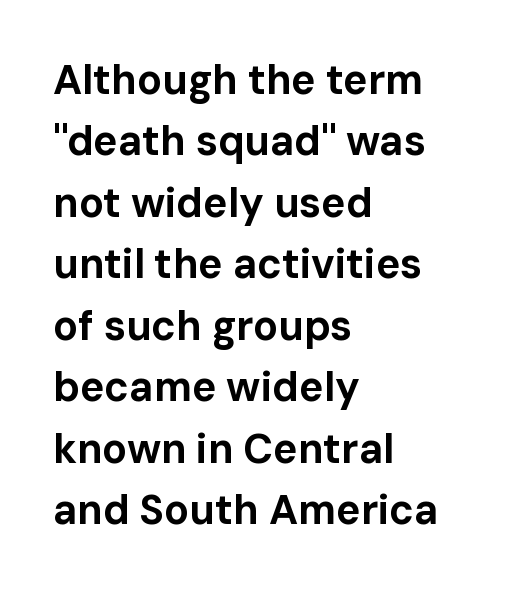
{"serif": "no", "italic": "no", "bold": "yes", "weight": "bold", "width": "normal", "stroke_contrast": "low", "x_height": "medium", "monospaced": "no", "underline": "no", "align": "left", "line_spacing": "normal", "line_spacing_ratio": 1.5, "letter_spacing": "normal", "letter_spacing_em": 0.0, "glyph_px": 41}
